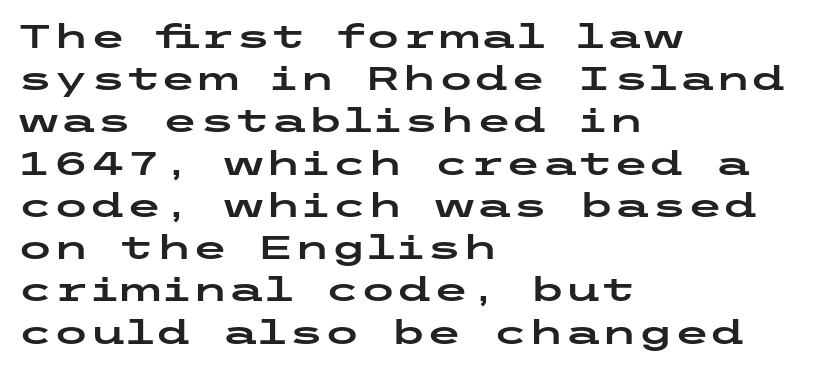
Q: Is the text italic (slanted)? A: No, it is upright.
Q: Is the typeface a serif or a sans-serif typeface? A: Sans-serif.
Q: Is the text underlined? A: No.
Q: How is the paragraph aligned? A: Left-aligned.
Q: Is the spacing between letters normal or unusually wide? A: Normal.
Q: Is the spacing between lines tight, normal or loose? A: Normal.
Q: Width (condensed, normal, or wide)? A: Wide.
Q: Stroke contrast? A: Low.
Q: x-height? A: Medium.
